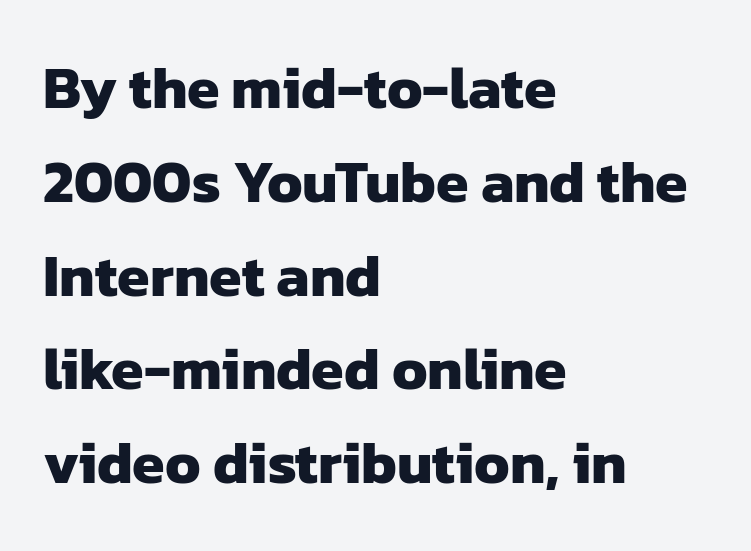
Q: Is the text bold? A: Yes.
Q: Is the typeface a serif or a sans-serif typeface? A: Sans-serif.
Q: Is the text underlined? A: No.
Q: How is the paragraph aligned? A: Left-aligned.
Q: Is the spacing between letters normal or unusually wide? A: Normal.
Q: Is the spacing between lines tight, normal or loose? A: Normal.
Q: Width (condensed, normal, or wide)? A: Normal.
Q: Stroke contrast? A: Low.
Q: x-height? A: Medium.
Q: Monospaced? A: No.
